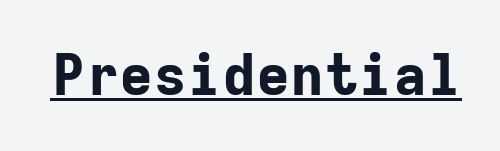
{"serif": "no", "italic": "no", "bold": "yes", "weight": "bold", "width": "normal", "stroke_contrast": "low", "x_height": "medium", "monospaced": "yes", "underline": "yes", "letter_spacing": "normal", "letter_spacing_em": 0.0, "glyph_px": 57}
